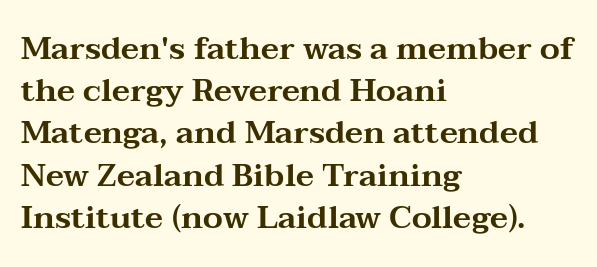
The image shows 32 px wide serif type, upright; set left-aligned, normal line spacing (1.32x), normal letter spacing, not underlined; medium stroke contrast and a medium x-height.
